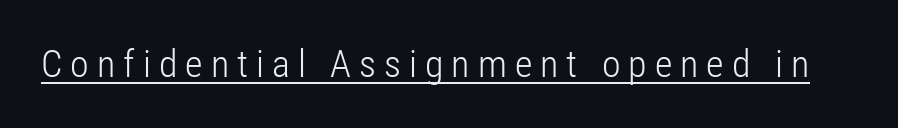
{"serif": "no", "italic": "no", "bold": "no", "weight": "light", "width": "condensed", "stroke_contrast": "low", "x_height": "medium", "monospaced": "no", "underline": "yes", "letter_spacing": "wide", "letter_spacing_em": 0.21, "glyph_px": 38}
